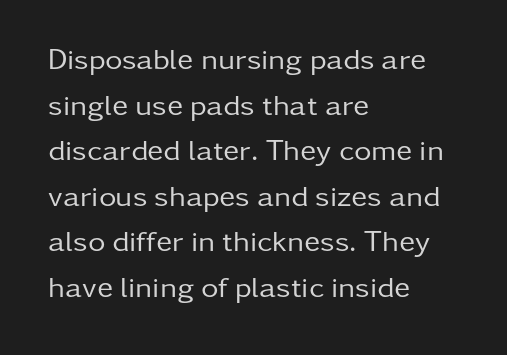
The image shows 30 px regular-weight sans-serif type, upright; set left-aligned, normal line spacing (1.52x), normal letter spacing, not underlined; low stroke contrast and a medium x-height.
